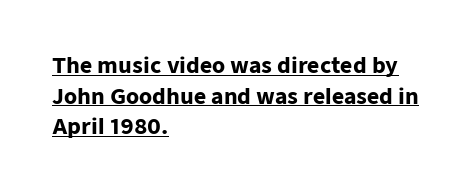
{"italic": "no", "bold": "yes", "underline": "yes", "align": "left", "line_spacing": "normal", "line_spacing_ratio": 1.46, "letter_spacing": "normal", "letter_spacing_em": 0.0, "glyph_px": 21}
